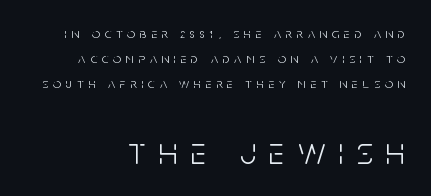
{"serif": "no", "italic": "no", "bold": "no", "weight": "light", "width": "condensed", "stroke_contrast": "low", "x_height": "large", "monospaced": "no", "underline": "no", "align": "right", "line_spacing_ratio": 1.77, "letter_spacing": "wide", "letter_spacing_em": 0.35, "larger_block": "second", "size_ratio": 2.71, "glyph_px": 38}
